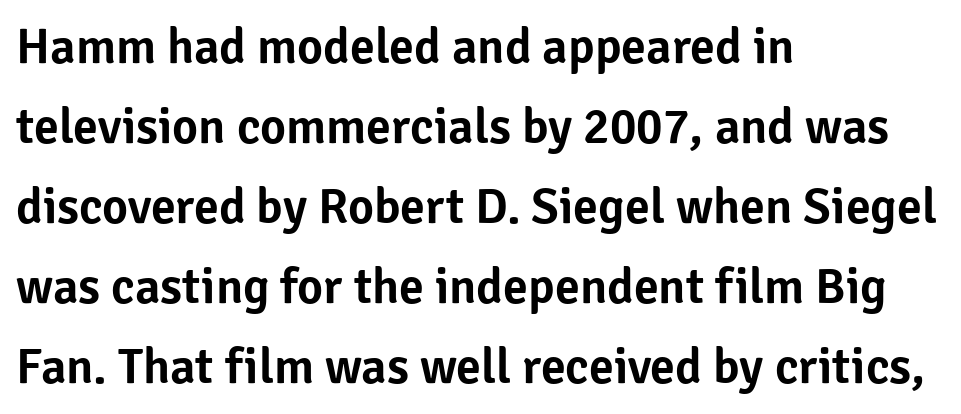
Note the varied advance widths — an 'i' is clearly narrower than an 'm'. Regular leading. The font's upright variant was chosen for this text. The glyphs in this specimen are sans serif.
